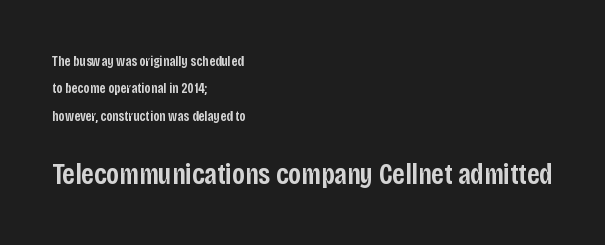
Q: Is the text bold? A: Semi-bold.
Q: Is the text italic (slanted)? A: No, it is upright.
Q: Is the typeface a serif or a sans-serif typeface? A: Sans-serif.
Q: Is the text underlined? A: No.
Q: How is the paragraph aligned? A: Left-aligned.
Q: Is the spacing between letters normal or unusually wide? A: Normal.
Q: Is the spacing between lines tight, normal or loose? A: Loose.
Q: Which block of text is set in a larger size, the first (top) or the second (bottom)? A: The second (bottom) one.
Q: Width (condensed, normal, or wide)? A: Condensed.
Q: Stroke contrast? A: Low.
Q: x-height? A: Large.
Q: Monospaced? A: No.
